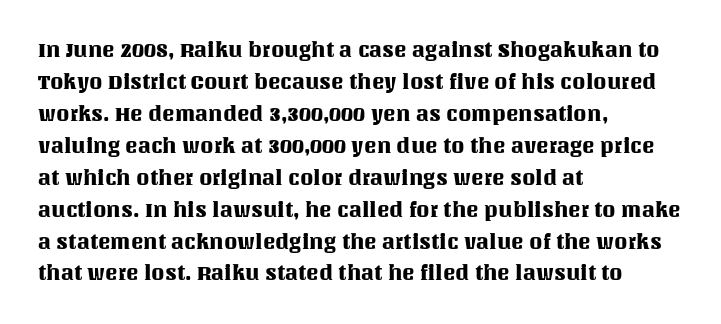
Q: Is the text italic (slanted)? A: No, it is upright.
Q: Is the text underlined? A: No.
Q: How is the paragraph aligned? A: Left-aligned.
Q: Is the spacing between letters normal or unusually wide? A: Normal.
Q: Is the spacing between lines tight, normal or loose? A: Normal.
